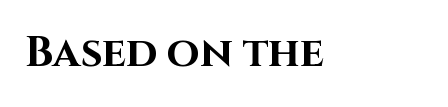
In terms of letterspacing, this is plain default setting. This rendering features lettering with no underline. When letters stand straight like this, we call the style roman or upright. The rendering uses natural spacing where letterforms have individual widths. The glyphs have the mass of a bold cut.
